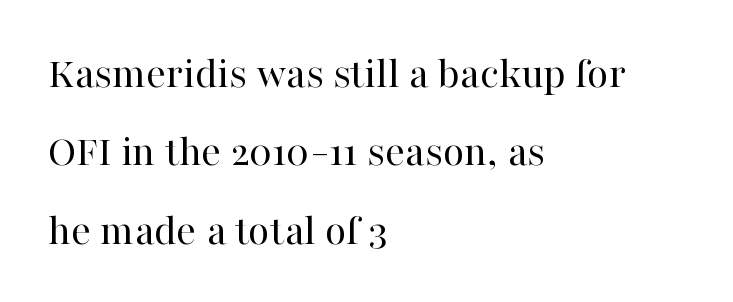
The paragraph has a hard left edge and a soft right edge. The passage shown is typed in a proportional face where columns would drift. The characters display serif detailing at their extremities. Think standard paragraph weight, or any step lighter than that. Characters follow at the spacing the type designer built in. This sample uses an upright cut, with every glyph sitting square on the baseline.
